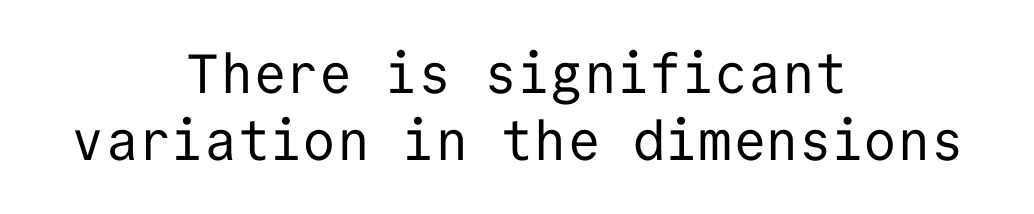
Q: Is the text bold? A: No.
Q: Is the text italic (slanted)? A: No, it is upright.
Q: Is the typeface a serif or a sans-serif typeface? A: Sans-serif.
Q: Is the text underlined? A: No.
Q: How is the paragraph aligned? A: Centered.
Q: Is the spacing between letters normal or unusually wide? A: Normal.
Q: Width (condensed, normal, or wide)? A: Normal.
Q: Stroke contrast? A: Low.
Q: x-height? A: Medium.
Q: Monospaced? A: Yes.
